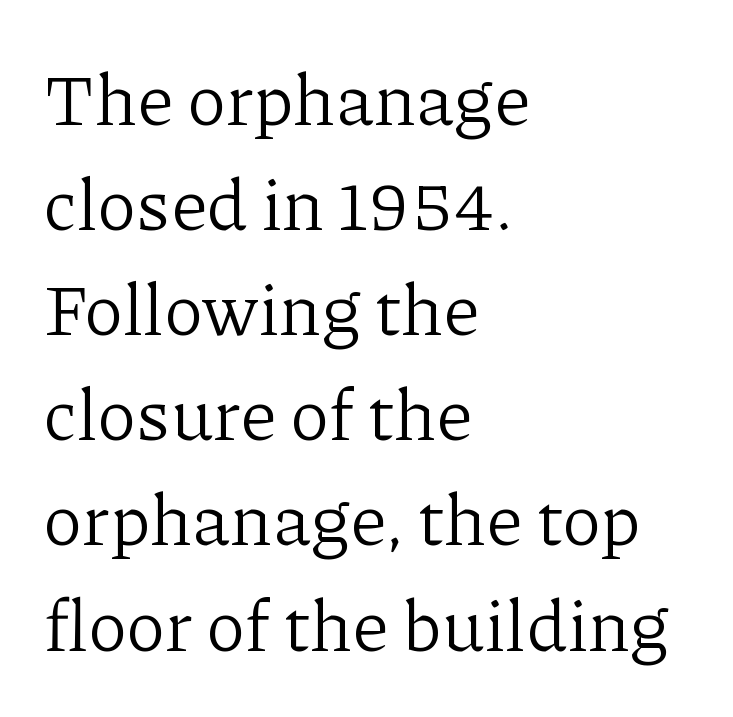
Character widths vary here, with narrow letters taking less room than wide ones. No extra tracking has been applied to these lines. Each stroke keeps to a modest, everyday thickness or less. One glance says typical: line gaps are just what's usual. Stroke terminals: seriffed.
